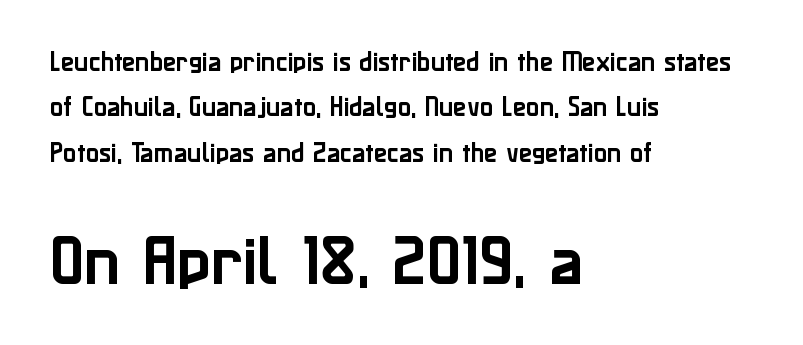
{"serif": "no", "italic": "no", "width": "normal", "stroke_contrast": "low", "x_height": "medium", "monospaced": "no", "underline": "no", "align": "left", "line_spacing": "loose", "line_spacing_ratio": 2.06, "letter_spacing": "normal", "letter_spacing_em": 0.0, "larger_block": "second", "size_ratio": 2.55, "glyph_px": 56}
